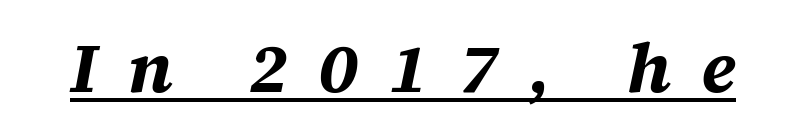
{"italic": "yes", "lean": "right", "slant_degrees": 12, "bold": "yes", "weight": "bold", "width": "normal", "stroke_contrast": "medium", "x_height": "large", "monospaced": "no", "underline": "yes", "letter_spacing": "wide", "letter_spacing_em": 0.43, "glyph_px": 70}
